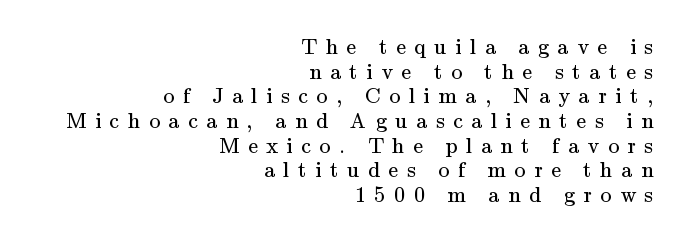
Compared with a typical body face, this is equally light or lighter still. The horizontal fit of the characters is loose and conspicuously gappy. Ordinary non-slanted type is in use. A typesetter would call this leading minimal, almost set solid.
